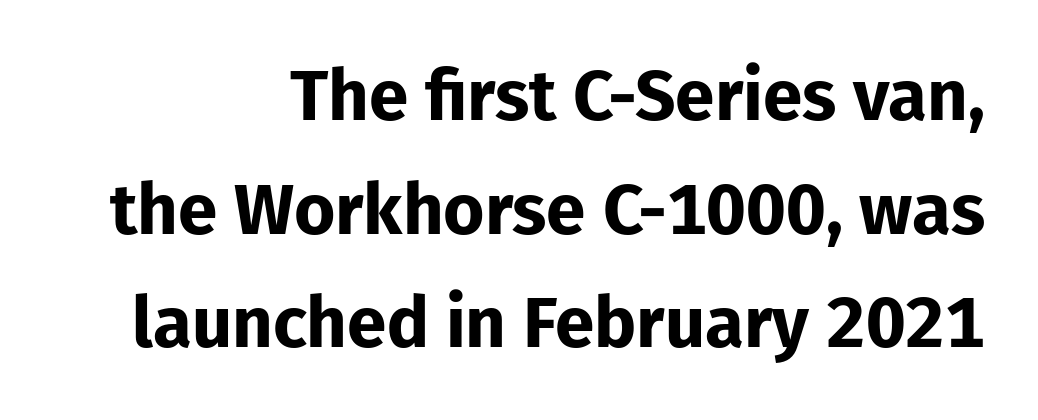
The image shows 71 px bold sans-serif type, upright; set right-aligned, normal line spacing (1.6x), normal letter spacing, not underlined; low stroke contrast and a medium x-height.
